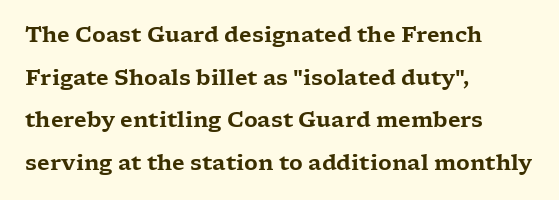
The image shows 21 px text type, upright; set left-aligned, loose line spacing (2.03x), normal letter spacing, not underlined.
